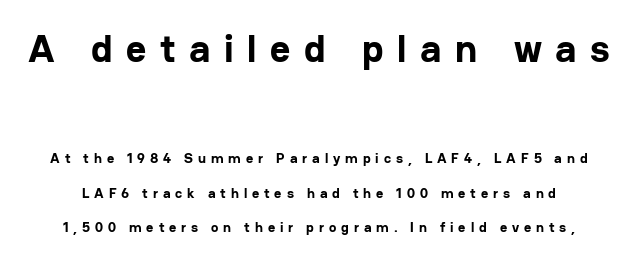
The image shows 39 px bold sans-serif type, upright; set loose line spacing (2.44x), unusually wide letter spacing (+0.35 em), not underlined; the first (top) block is 2.79x larger; low stroke contrast and a medium x-height.
